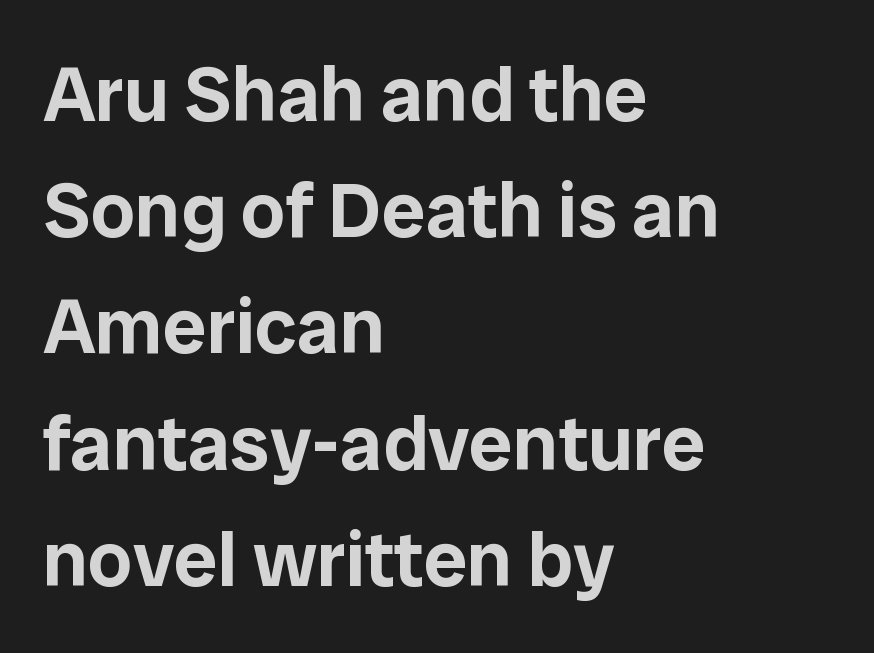
{"serif": "no", "italic": "no", "width": "normal", "stroke_contrast": "low", "x_height": "medium", "monospaced": "no", "underline": "no", "align": "left", "line_spacing": "normal", "line_spacing_ratio": 1.49, "letter_spacing": "normal", "letter_spacing_em": 0.0, "glyph_px": 78}
